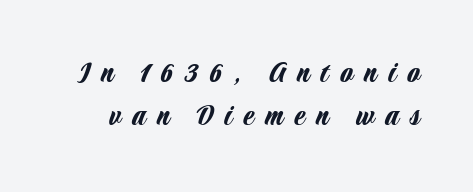
{"serif": "no", "width": "condensed", "stroke_contrast": "low", "x_height": "large", "monospaced": "no", "underline": "no", "line_spacing": "normal", "line_spacing_ratio": 1.35, "letter_spacing": "wide", "letter_spacing_em": 0.35, "glyph_px": 32}
